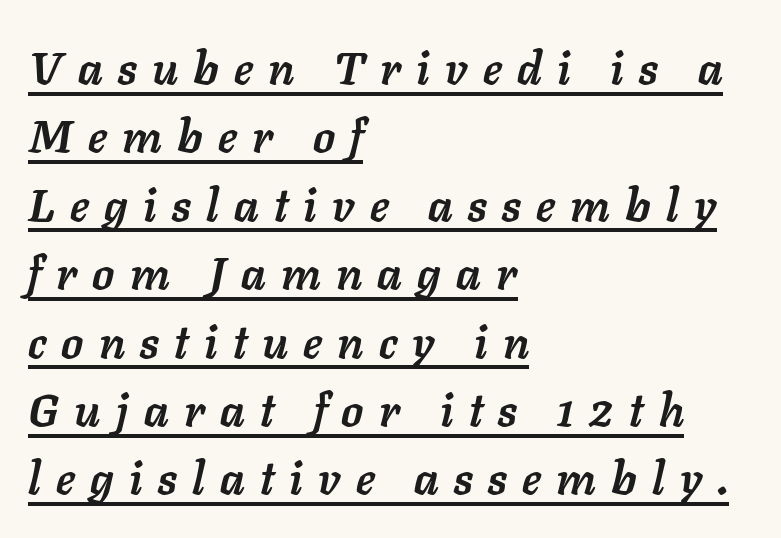
Short and long lines alike share a common starting point at left. Heft: maximum for text — a bold. Is this a fixed-width face? No — the glyphs have proportional, varying widths. The letterforms stand isolated, each surrounded by extra space. Regular leading. Every character sits at an angle, as italics do.
